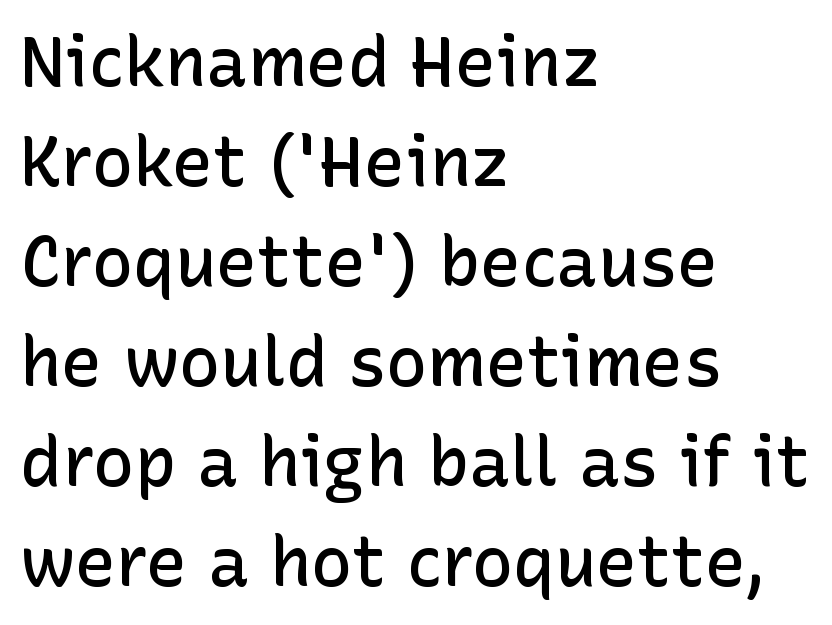
There is no visible air inserted between adjacent glyphs. The area under the type is left untouched. Do the characters align in a grid? No, the font is proportional. The text block is weighted toward the left margin, trailing off unevenly rightward. A sans-serif font was chosen for this passage.
